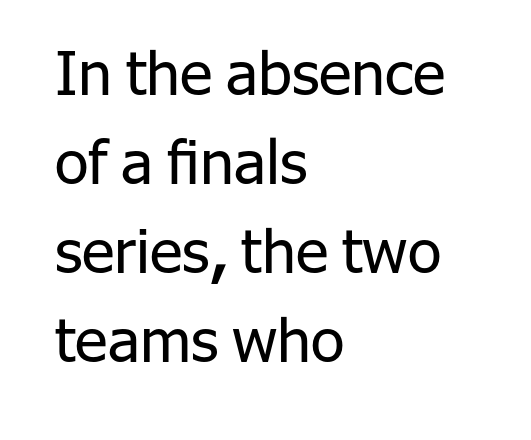
The image shows 61 px regular-weight sans-serif type, upright; set left-aligned, normal line spacing (1.46x), normal letter spacing, not underlined; low stroke contrast and a medium x-height.
